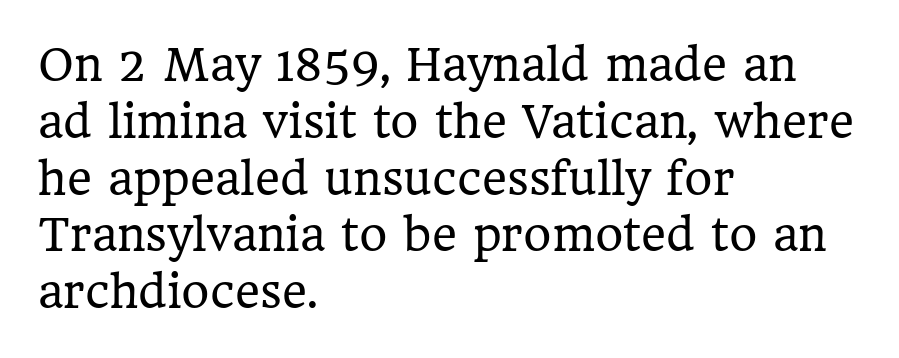
Q: Is the text bold? A: No.
Q: Is the text italic (slanted)? A: No, it is upright.
Q: Is the typeface a serif or a sans-serif typeface? A: Serif.
Q: Is the text underlined? A: No.
Q: How is the paragraph aligned? A: Left-aligned.
Q: Is the spacing between letters normal or unusually wide? A: Normal.
Q: Is the spacing between lines tight, normal or loose? A: Normal.
Q: Width (condensed, normal, or wide)? A: Normal.
Q: Stroke contrast? A: Low.
Q: x-height? A: Medium.
Q: Monospaced? A: No.
